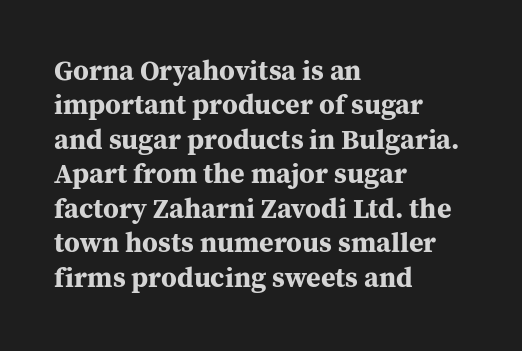
The image shows 28 px bold serif type, upright; set left-aligned, line spacing 1.23x, normal letter spacing, not underlined; medium stroke contrast and a medium x-height.
